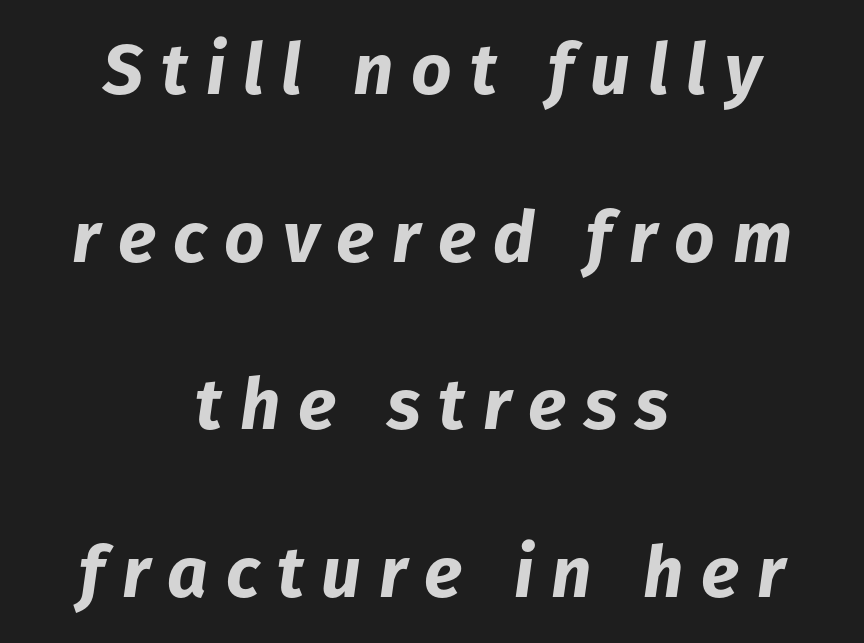
Q: Is the text bold? A: Yes.
Q: Is the text italic (slanted)? A: Yes, it leans right by about 8 degrees.
Q: Is the text underlined? A: No.
Q: How is the paragraph aligned? A: Centered.
Q: Is the spacing between letters normal or unusually wide? A: Unusually wide.
Q: Is the spacing between lines tight, normal or loose? A: Loose.
Q: Width (condensed, normal, or wide)? A: Normal.
Q: Stroke contrast? A: Low.
Q: x-height? A: Medium.
Q: Monospaced? A: No.
